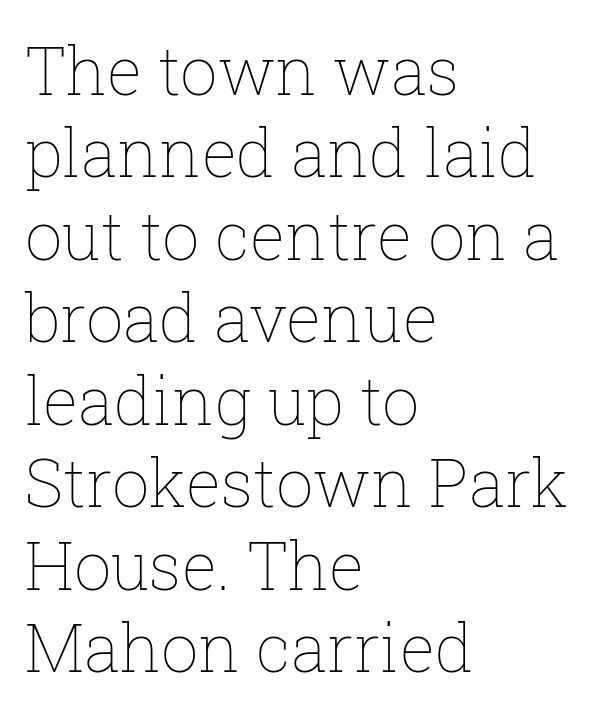
{"italic": "no", "bold": "no", "weight": "thin", "width": "normal", "stroke_contrast": "low", "x_height": "medium", "monospaced": "no", "underline": "no", "align": "left", "line_spacing": "normal", "line_spacing_ratio": 1.25, "letter_spacing": "normal", "letter_spacing_em": 0.0, "glyph_px": 66}
